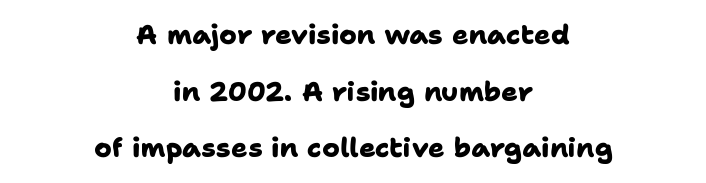
Q: Is the text bold? A: Yes.
Q: Is the text underlined? A: No.
Q: How is the paragraph aligned? A: Centered.
Q: Is the spacing between letters normal or unusually wide? A: Normal.
Q: Is the spacing between lines tight, normal or loose? A: Loose.
